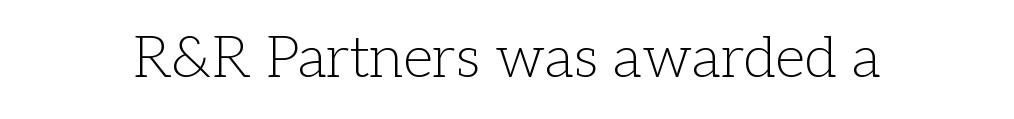
The image shows 58 px light serif type, upright; set normal letter spacing, not underlined; low stroke contrast and a medium x-height.
